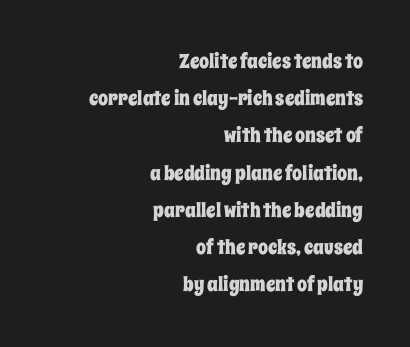
Students, note that the glyphs here touch the page at normal intervals. The space beneath each line is pristine and unruled. Upright lettering throughout. These lines stack with their right ends in a neat column.
